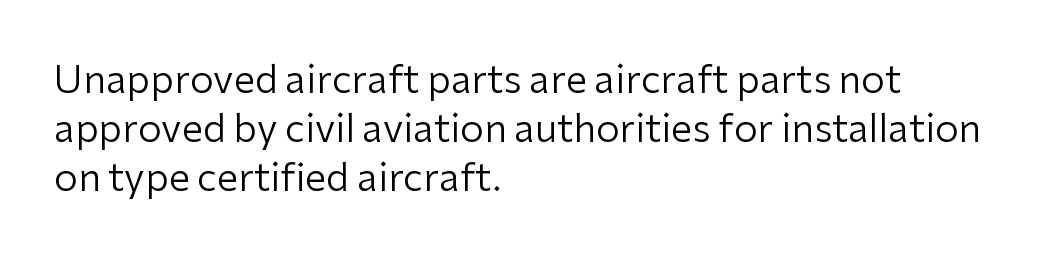
Q: Is the text bold? A: No.
Q: Is the text italic (slanted)? A: No, it is upright.
Q: Is the typeface a serif or a sans-serif typeface? A: Sans-serif.
Q: Is the text underlined? A: No.
Q: How is the paragraph aligned? A: Left-aligned.
Q: Is the spacing between letters normal or unusually wide? A: Normal.
Q: Is the spacing between lines tight, normal or loose? A: Normal.
Q: Width (condensed, normal, or wide)? A: Normal.
Q: Stroke contrast? A: Low.
Q: x-height? A: Medium.
Q: Monospaced? A: No.
